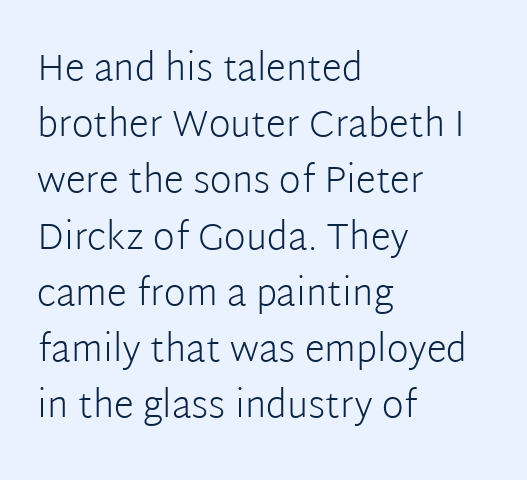
The image shows 37 px light sans-serif type, upright; set left-aligned, normal line spacing (1.52x), normal letter spacing, not underlined; low stroke contrast and a medium x-height.
